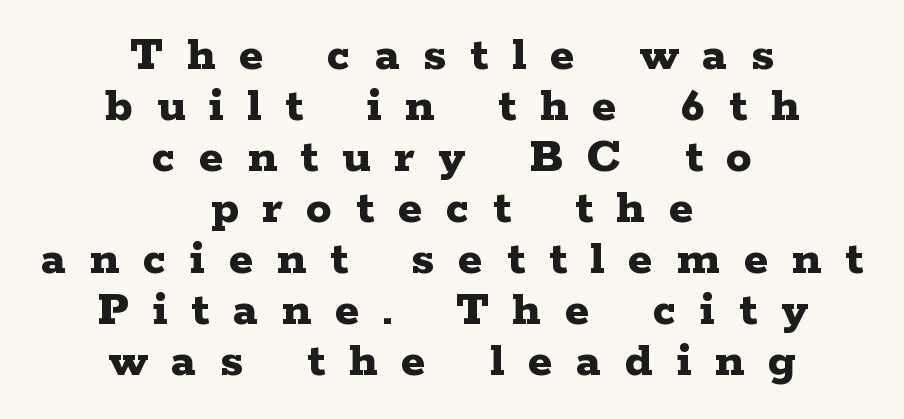
The image shows 51 px bold, wide serif type, upright; set centered, tight line spacing (1.0x), unusually wide letter spacing (+0.47 em), not underlined; low stroke contrast and a medium x-height.
